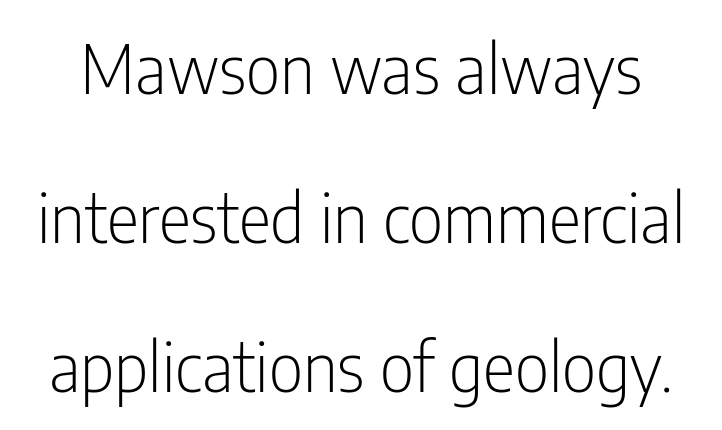
Q: Is the text bold? A: No.
Q: Is the text italic (slanted)? A: No, it is upright.
Q: Is the typeface a serif or a sans-serif typeface? A: Sans-serif.
Q: Is the text underlined? A: No.
Q: Is the spacing between letters normal or unusually wide? A: Normal.
Q: Is the spacing between lines tight, normal or loose? A: Loose.
Q: Width (condensed, normal, or wide)? A: Condensed.
Q: Stroke contrast? A: Low.
Q: x-height? A: Medium.
Q: Monospaced? A: No.
